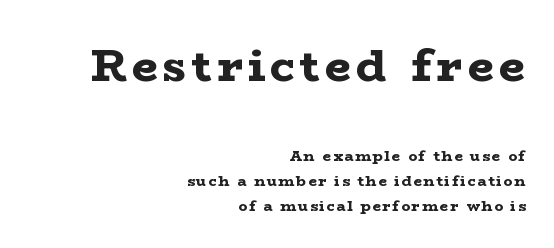
{"serif": "yes", "italic": "no", "bold": "yes", "weight": "bold", "width": "wide", "stroke_contrast": "low", "x_height": "medium", "monospaced": "no", "underline": "no", "align": "right", "line_spacing": "normal", "line_spacing_ratio": 1.69, "larger_block": "first", "size_ratio": 3.07, "glyph_px": 46}
